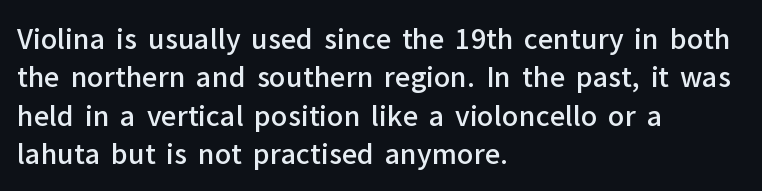
The image shows 27 px text type, upright; set left-aligned, normal line spacing (1.42x), normal letter spacing, not underlined.
